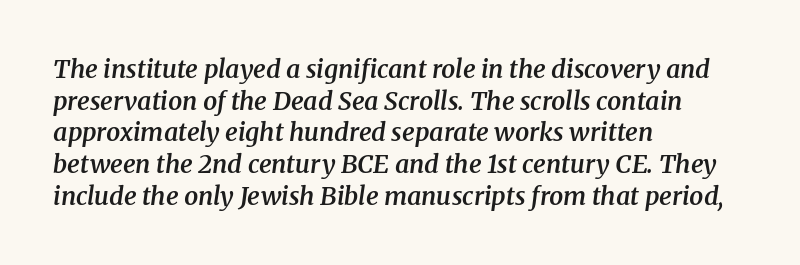
Q: Is the text bold? A: Semi-bold.
Q: Is the text italic (slanted)? A: Yes, it leans right by about 8 degrees.
Q: Is the text underlined? A: No.
Q: How is the paragraph aligned? A: Left-aligned.
Q: Is the spacing between letters normal or unusually wide? A: Normal.
Q: Is the spacing between lines tight, normal or loose? A: Normal.
